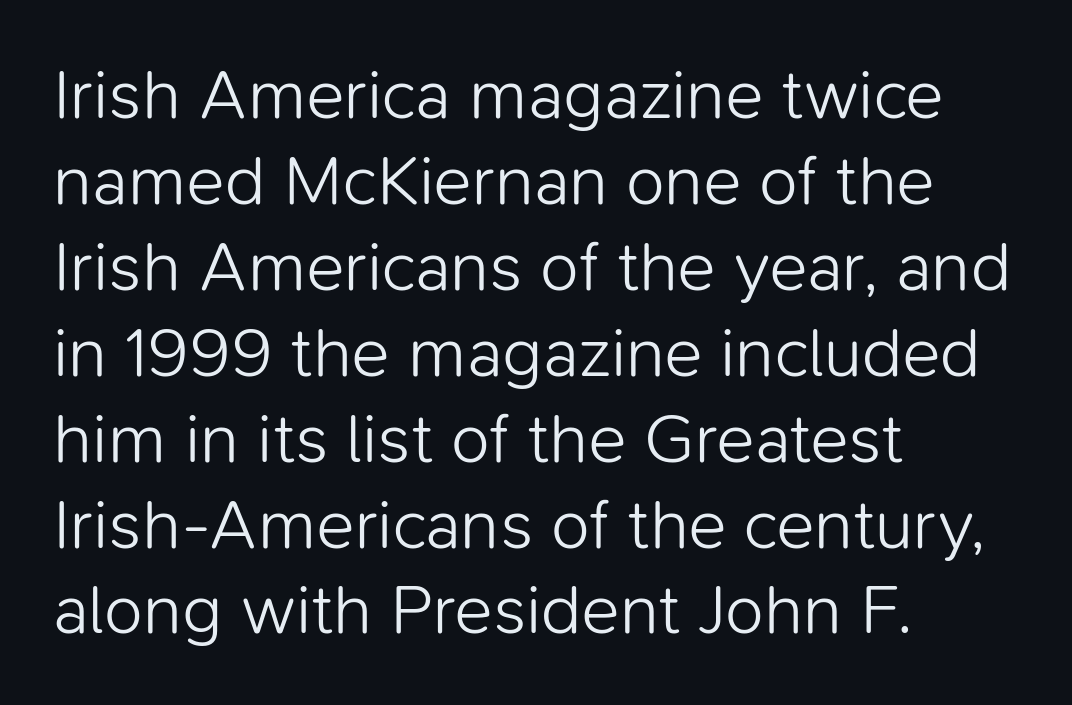
{"serif": "no", "italic": "no", "bold": "no", "weight": "light", "width": "normal", "stroke_contrast": "low", "x_height": "medium", "monospaced": "no", "underline": "no", "align": "left", "line_spacing_ratio": 1.21, "letter_spacing": "normal", "letter_spacing_em": 0.0, "glyph_px": 71}
